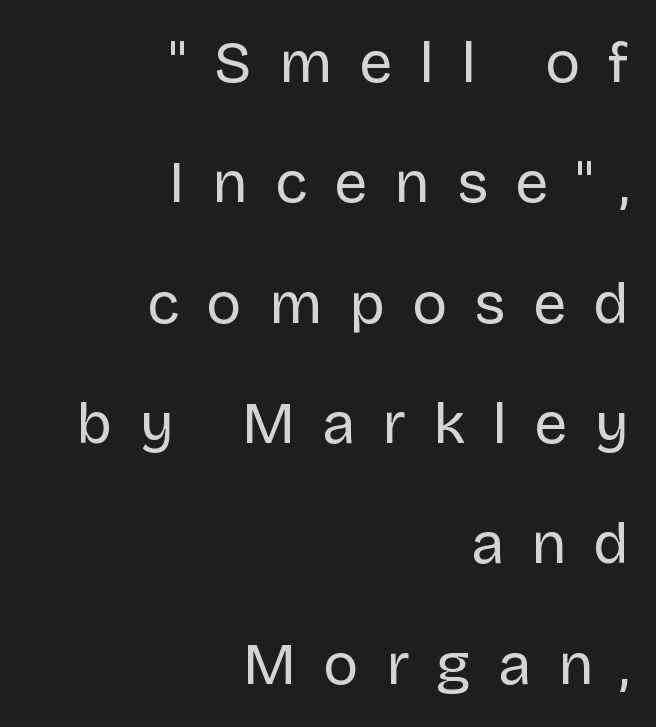
The image shows 59 px regular-weight sans-serif type, upright; set right-aligned, loose line spacing (2.04x), unusually wide letter spacing (+0.46 em), not underlined; low stroke contrast and a large x-height.
